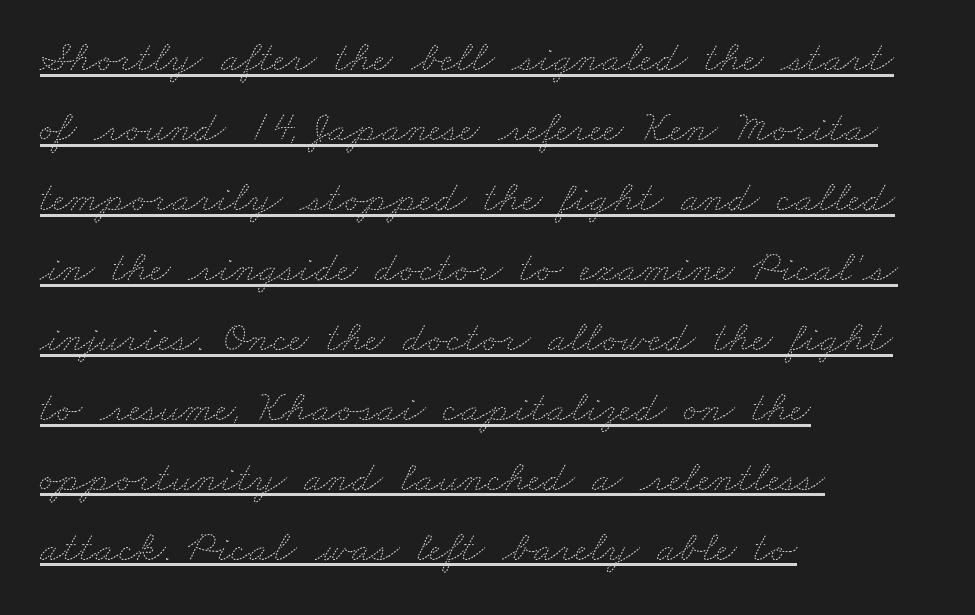
The image shows 44 px thin, wide type; set left-aligned, normal line spacing (1.59x), normal letter spacing, underlined; medium stroke contrast and a small x-height.
